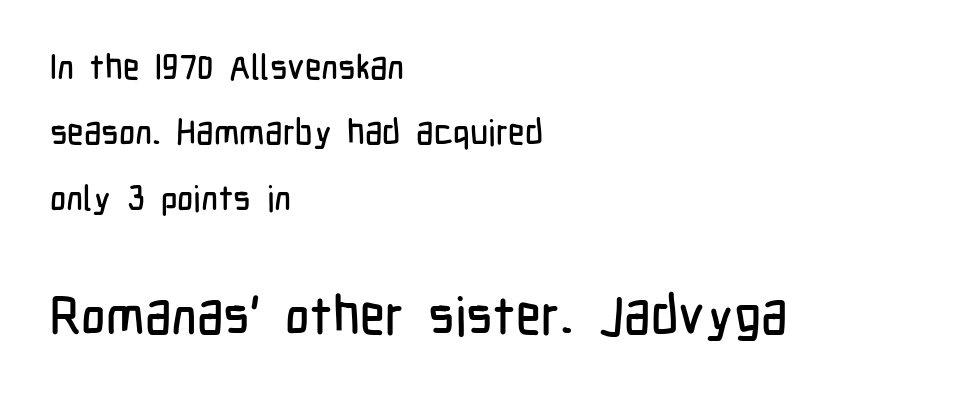
{"serif": "no", "italic": "no", "width": "condensed", "stroke_contrast": "low", "x_height": "medium", "monospaced": "no", "underline": "no", "align": "left", "line_spacing_ratio": 1.87, "letter_spacing": "normal", "letter_spacing_em": 0.0, "larger_block": "second", "size_ratio": 1.51, "glyph_px": 53}
